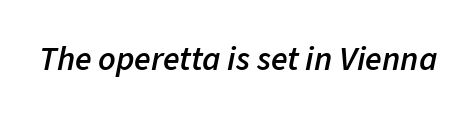
Q: Is the text bold? A: Semi-bold.
Q: Is the text italic (slanted)? A: Yes, it leans right by about 11 degrees.
Q: Is the text underlined? A: No.
Q: Is the spacing between letters normal or unusually wide? A: Normal.
Q: Width (condensed, normal, or wide)? A: Normal.
Q: Stroke contrast? A: Low.
Q: x-height? A: Medium.
Q: Monospaced? A: No.
